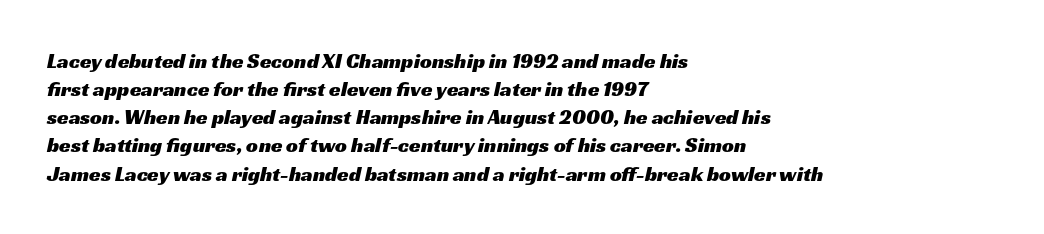
{"underline": "no", "align": "left", "line_spacing": "normal", "line_spacing_ratio": 1.34, "letter_spacing": "normal", "letter_spacing_em": 0.0, "glyph_px": 21}
